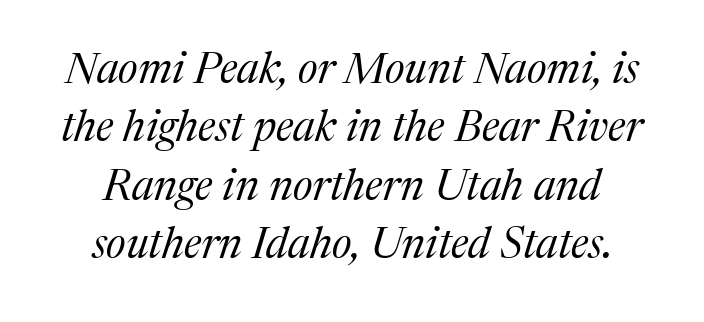
The image shows 43 px regular-weight serif type, italic (leaning right); set normal line spacing (1.36x), normal letter spacing, not underlined; medium stroke contrast and a medium x-height.
